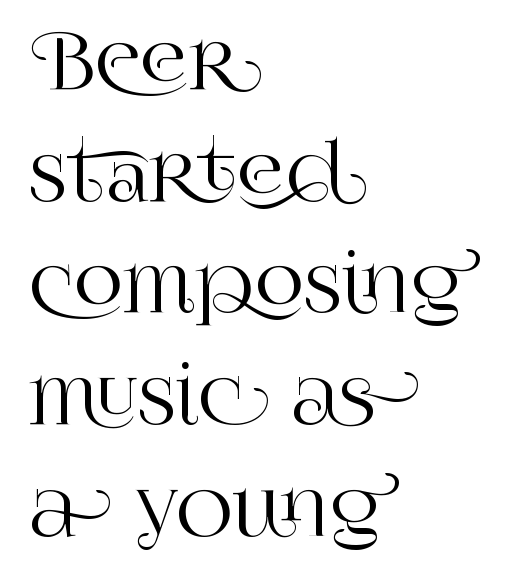
{"serif": "yes", "italic": "no", "width": "normal", "stroke_contrast": "high", "x_height": "large", "monospaced": "no", "underline": "no", "align": "left", "line_spacing": "normal", "line_spacing_ratio": 1.45, "letter_spacing": "normal", "letter_spacing_em": 0.0, "glyph_px": 77}
